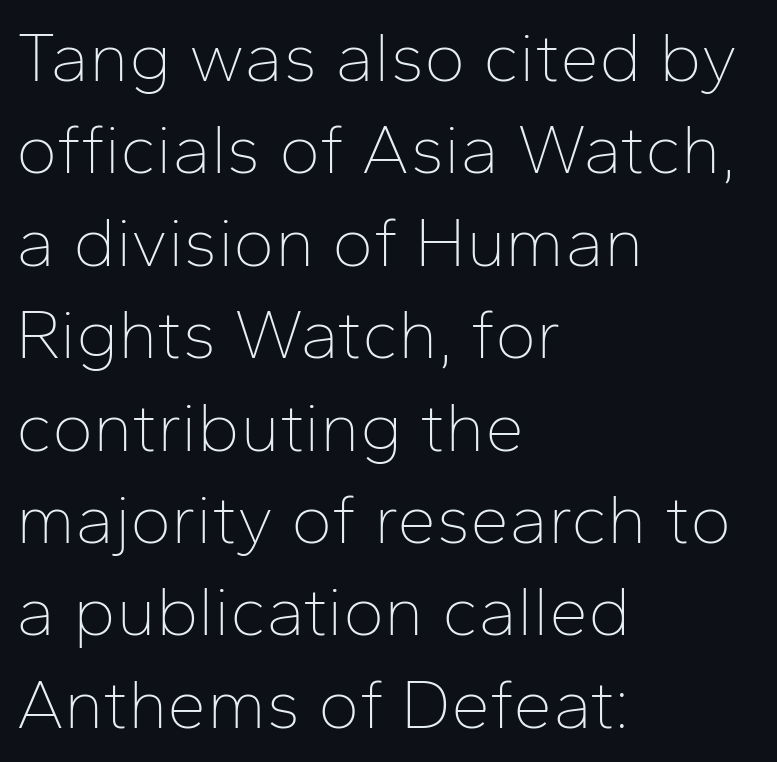
Q: Is the text bold? A: No.
Q: Is the text italic (slanted)? A: No, it is upright.
Q: Is the typeface a serif or a sans-serif typeface? A: Sans-serif.
Q: Is the text underlined? A: No.
Q: How is the paragraph aligned? A: Left-aligned.
Q: Is the spacing between letters normal or unusually wide? A: Normal.
Q: Is the spacing between lines tight, normal or loose? A: Normal.
Q: Width (condensed, normal, or wide)? A: Normal.
Q: Stroke contrast? A: Low.
Q: x-height? A: Medium.
Q: Monospaced? A: No.
